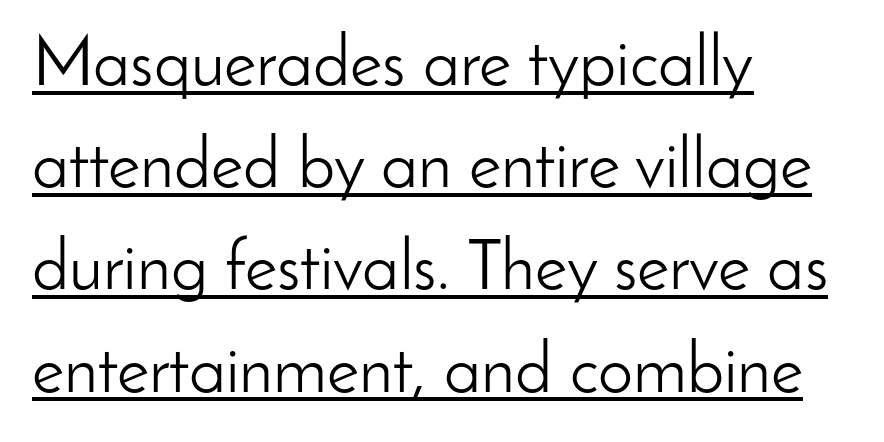
Q: Is the text bold? A: No.
Q: Is the text italic (slanted)? A: No, it is upright.
Q: Is the typeface a serif or a sans-serif typeface? A: Sans-serif.
Q: Is the text underlined? A: Yes.
Q: How is the paragraph aligned? A: Left-aligned.
Q: Is the spacing between letters normal or unusually wide? A: Normal.
Q: Is the spacing between lines tight, normal or loose? A: Normal.
Q: Width (condensed, normal, or wide)? A: Normal.
Q: Stroke contrast? A: Low.
Q: x-height? A: Small.
Q: Monospaced? A: No.
